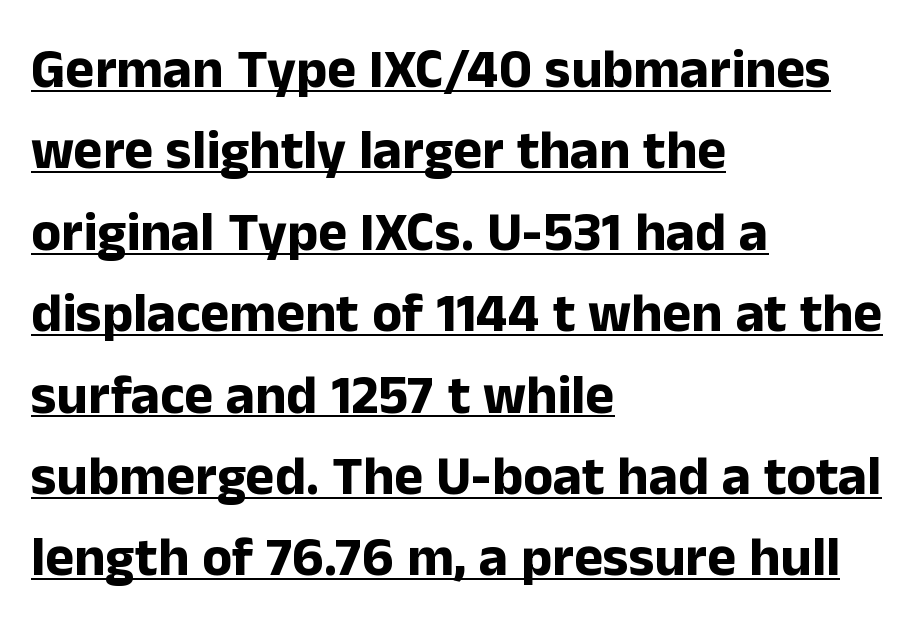
{"serif": "no", "italic": "no", "bold": "yes", "weight": "bold", "width": "normal", "stroke_contrast": "low", "x_height": "medium", "monospaced": "no", "underline": "yes", "align": "left", "line_spacing": "normal", "line_spacing_ratio": 1.48, "letter_spacing": "normal", "letter_spacing_em": 0.0, "glyph_px": 55}
